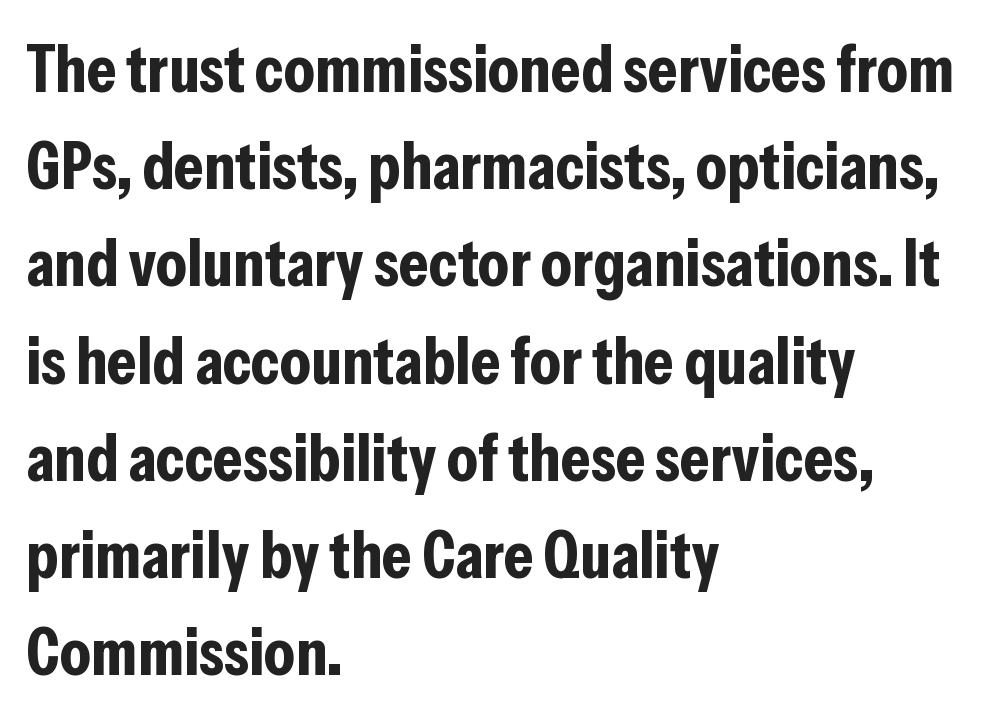
The image shows 68 px bold, condensed sans-serif type, upright; set left-aligned, normal line spacing (1.43x), normal letter spacing, not underlined; low stroke contrast and a medium x-height.
